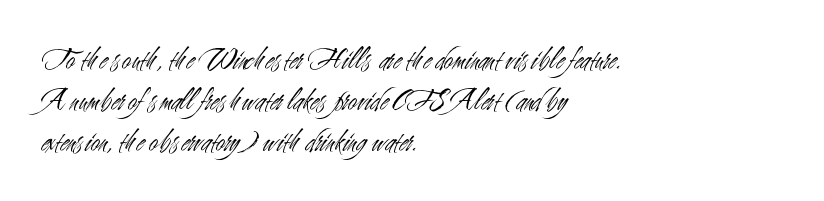
Short and long lines alike share a common starting point at left. Regarding serifs, this sample does without them. Counters stay open thanks to moderate or lighter strokes. Inter-character spacing is left at the font's built-in metrics. Honestly, the row spacing looks completely unremarkable.
